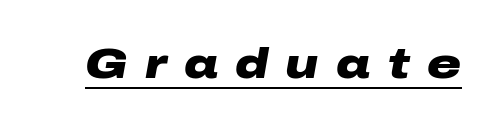
The image shows 42 px heavy, wide type, italic (leaning right); set unusually wide letter spacing (+0.41 em), underlined; low stroke contrast and a medium x-height.
